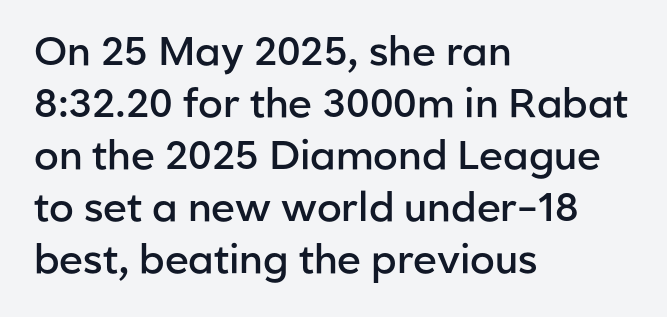
{"serif": "no", "italic": "no", "bold": "semi", "weight": "semibold", "width": "normal", "stroke_contrast": "low", "x_height": "medium", "monospaced": "no", "underline": "no", "align": "left", "line_spacing": "normal", "line_spacing_ratio": 1.3, "letter_spacing": "normal", "letter_spacing_em": 0.0, "glyph_px": 40}
